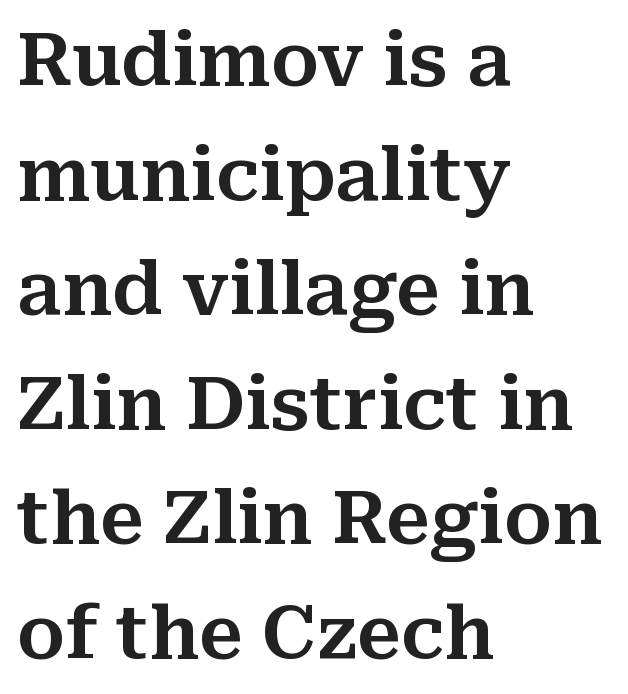
{"serif": "yes", "italic": "no", "width": "normal", "stroke_contrast": "medium", "x_height": "medium", "monospaced": "no", "underline": "no", "align": "left", "line_spacing": "normal", "line_spacing_ratio": 1.57, "letter_spacing": "normal", "letter_spacing_em": 0.0, "glyph_px": 73}
